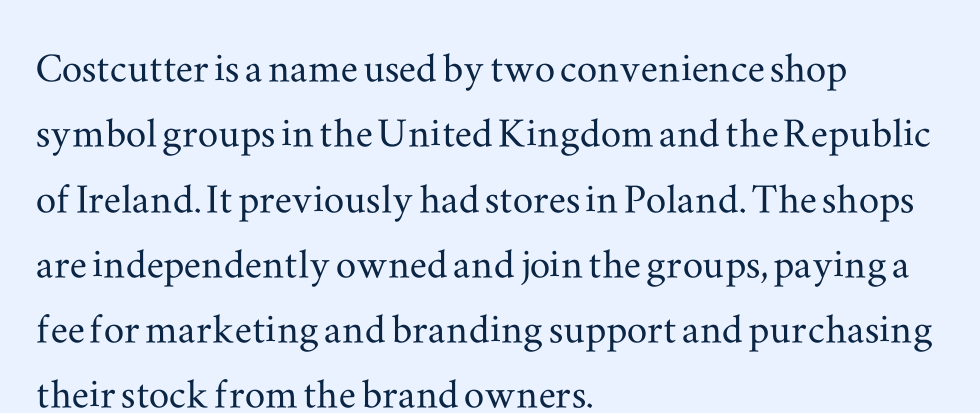
{"serif": "yes", "italic": "no", "width": "wide", "stroke_contrast": "medium", "x_height": "small", "monospaced": "no", "underline": "no", "align": "left", "line_spacing": "normal", "line_spacing_ratio": 1.28, "letter_spacing": "normal", "letter_spacing_em": 0.0, "glyph_px": 51}
